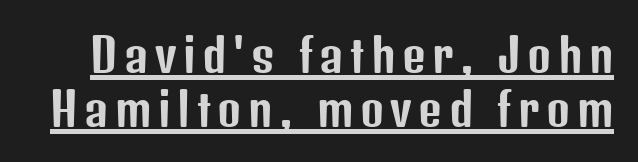
The image shows 46 px condensed sans-serif type, upright; set line spacing 1.17x, underlined; low stroke contrast and a medium x-height.
